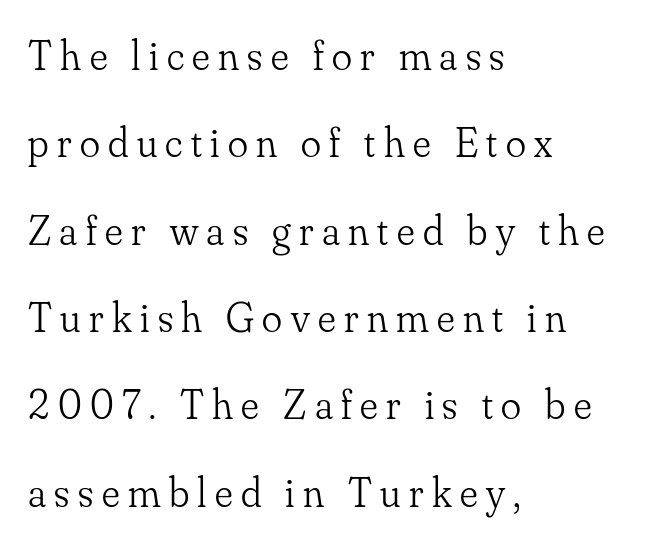
A great deal of white space separates one row of letters from the next. Left-aligned paragraph, ragged on the right. When letters stand straight like this, we call the style roman or upright. Look at the bottom of the vertical strokes: they flare into serifs here.
